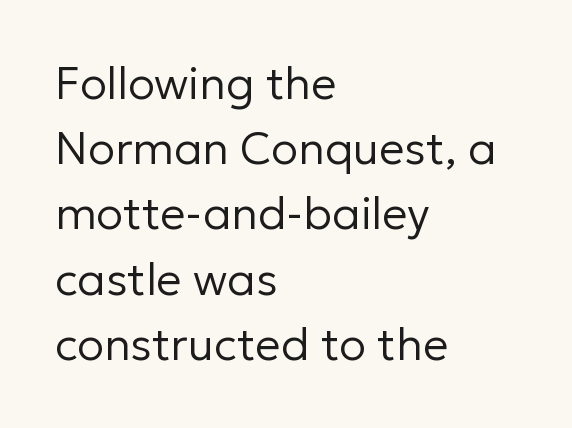
Q: Is the text bold? A: No.
Q: Is the text italic (slanted)? A: No, it is upright.
Q: Is the typeface a serif or a sans-serif typeface? A: Sans-serif.
Q: Is the text underlined? A: No.
Q: How is the paragraph aligned? A: Left-aligned.
Q: Is the spacing between letters normal or unusually wide? A: Normal.
Q: Is the spacing between lines tight, normal or loose? A: Normal.
Q: Width (condensed, normal, or wide)? A: Normal.
Q: Stroke contrast? A: Low.
Q: x-height? A: Medium.
Q: Monospaced? A: No.
